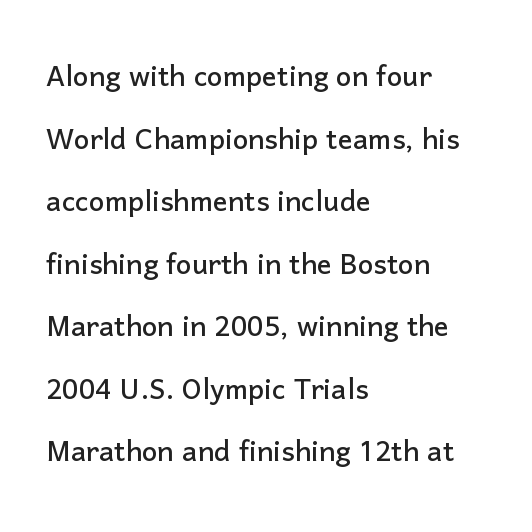
The words here are not underlined. These lines keep a tight, regular rhythm from letter to letter. Rows of type keep a routine distance in the vertical direction. This is sans-serif lettering, the kind often seen on screens and signage. Line starts are locked; line ends wander. Ordinary non-slanted type is in use.
